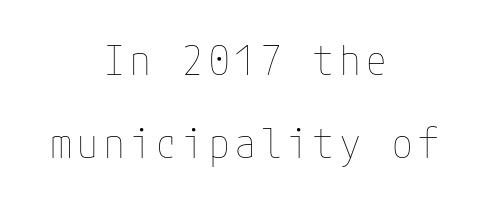
Q: Is the text bold? A: No.
Q: Is the text italic (slanted)? A: No, it is upright.
Q: Is the text underlined? A: No.
Q: How is the paragraph aligned? A: Centered.
Q: Is the spacing between lines tight, normal or loose? A: Loose.
Q: Width (condensed, normal, or wide)? A: Condensed.
Q: Stroke contrast? A: Low.
Q: x-height? A: Medium.
